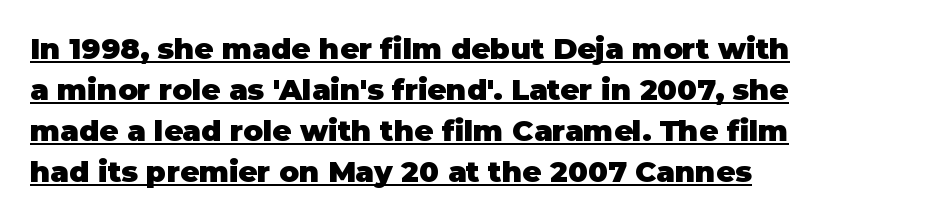
The image shows 29 px heavy sans-serif type, upright; set left-aligned, normal line spacing (1.41x), normal letter spacing, underlined; low stroke contrast and a large x-height.
